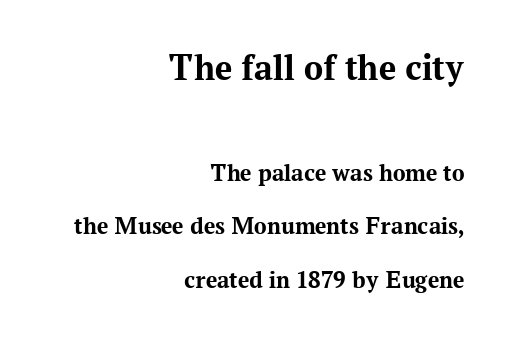
Q: Is the text bold? A: Yes.
Q: Is the text italic (slanted)? A: No, it is upright.
Q: Is the typeface a serif or a sans-serif typeface? A: Serif.
Q: Is the text underlined? A: No.
Q: How is the paragraph aligned? A: Right-aligned.
Q: Is the spacing between letters normal or unusually wide? A: Normal.
Q: Is the spacing between lines tight, normal or loose? A: Loose.
Q: Which block of text is set in a larger size, the first (top) or the second (bottom)? A: The first (top) one.
Q: Width (condensed, normal, or wide)? A: Normal.
Q: Stroke contrast? A: Medium.
Q: x-height? A: Medium.
Q: Monospaced? A: No.
